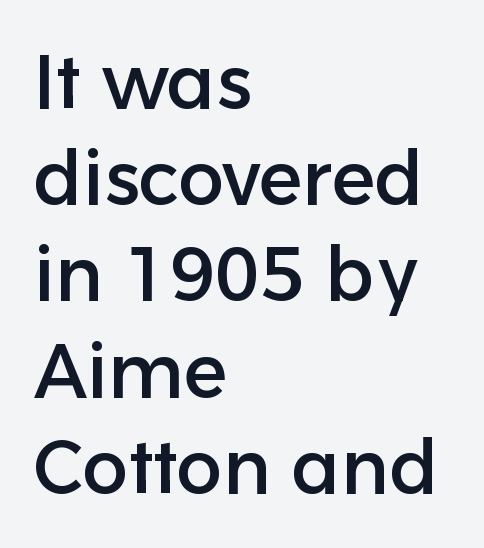
Q: Is the text italic (slanted)? A: No, it is upright.
Q: Is the typeface a serif or a sans-serif typeface? A: Sans-serif.
Q: Is the text underlined? A: No.
Q: How is the paragraph aligned? A: Left-aligned.
Q: Is the spacing between letters normal or unusually wide? A: Normal.
Q: Is the spacing between lines tight, normal or loose? A: Normal.
Q: Width (condensed, normal, or wide)? A: Normal.
Q: Stroke contrast? A: Low.
Q: x-height? A: Medium.
Q: Monospaced? A: No.
